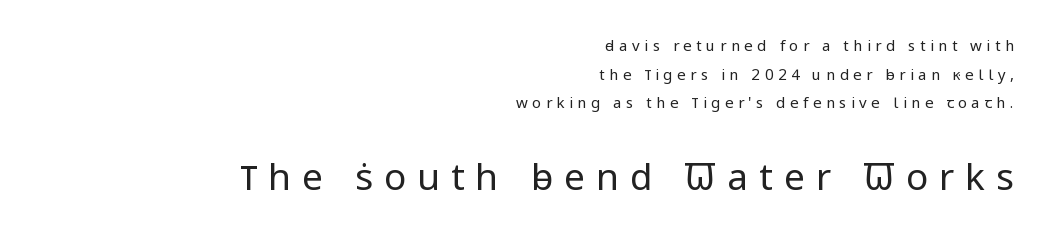
Note the varied advance widths — an 'i' is clearly narrower than an 'm'. Stroke thickness stays within the range of a standard reading face or lighter. Is there any slant? The stems are plumb. One glance says open: line gaps are wider than usual. Each row of text sits above clean, open space. Is the block centered? No — it sits flush against the right margin.
